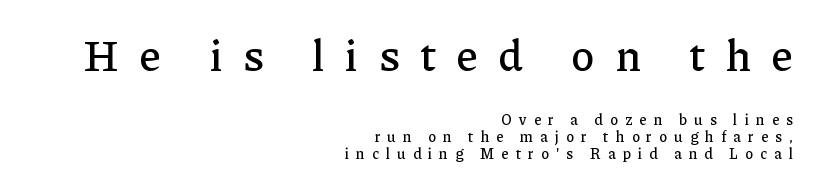
Unlike a clean sans, this face finishes its strokes with serifs. Quick note: interline space is minimal. Size hierarchy here favors the leading block over the trailing one. In CSS terms this would be text-align: right. Ordinary non-slanted type is in use. Quick note: underline off.
